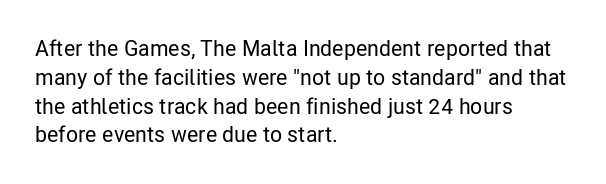
Descender tails drop into unmarked territory. Horizontal alignment here is leftward, the default for most running prose. Does extra space separate the letters? No, they use regular spacing. Upright lettering throughout. Evenly set lines give the paragraph a standard silhouette.
